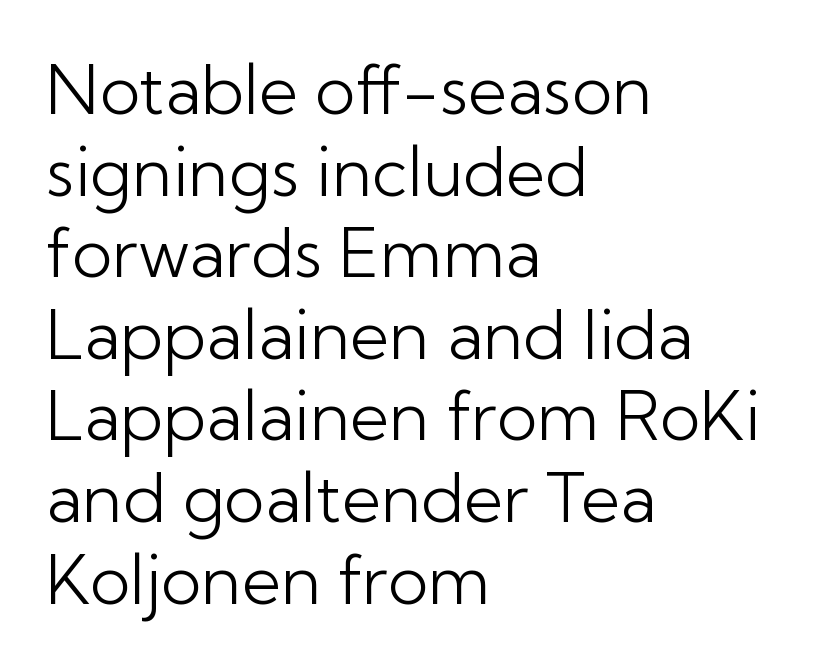
A classic flush-left, rag-right setting is used for this passage. Has an underline been added? It has not. Summary of weight: not heavy and not bold. The passage shown is typed in a proportional face where columns would drift.
